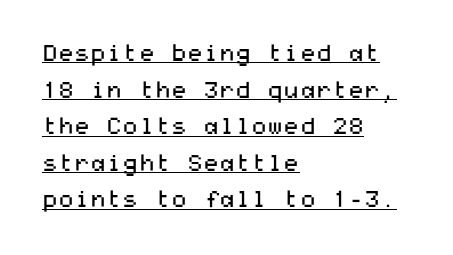
Q: Is the text bold? A: No.
Q: Is the text italic (slanted)? A: No, it is upright.
Q: Is the text underlined? A: Yes.
Q: How is the paragraph aligned? A: Left-aligned.
Q: Is the spacing between letters normal or unusually wide? A: Normal.
Q: Is the spacing between lines tight, normal or loose? A: Normal.
